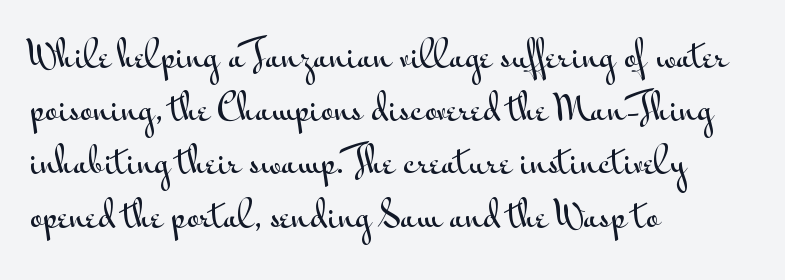
The image shows 35 px wide sans-serif type; set left-aligned, normal line spacing (1.52x), normal letter spacing, not underlined; medium stroke contrast and a small x-height.
